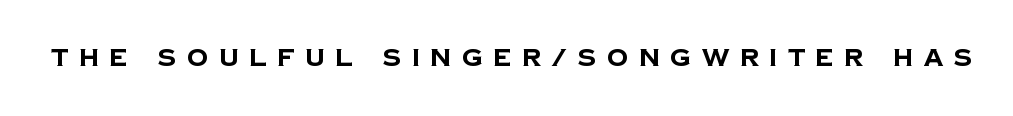
The image shows 24 px bold type; set unusually wide letter spacing (+0.44 em), not underlined.
